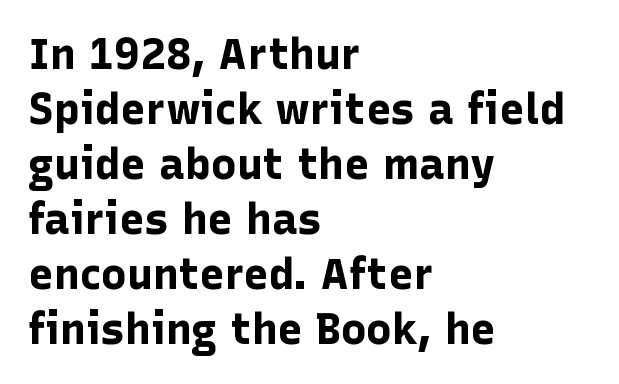
The typesetter chose a ragged-right arrangement here. The rendering uses natural spacing where letterforms have individual widths. Pretty heavy lettering here — definitely bold. The space directly below the letters is spotless. Classification — sans serif.
